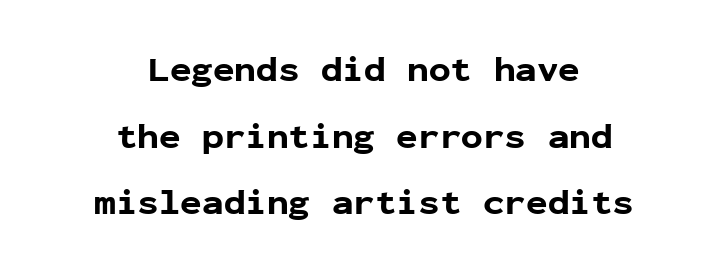
The image shows 36 px bold sans-serif type, upright, monospaced; set centered, line spacing 1.85x, normal letter spacing, not underlined; low stroke contrast and a medium x-height.
